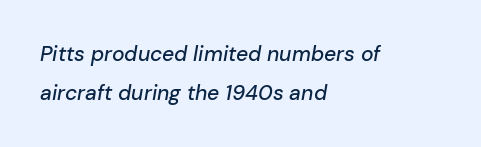
The image shows 21 px text type, italic (leaning right); set left-aligned, line spacing 1.85x, normal letter spacing, not underlined.
